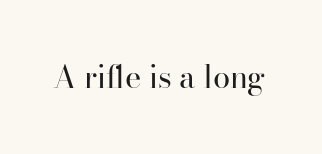
Bare-footed words on every line. The rendering uses natural spacing where letterforms have individual widths. Caption: standard tracking, unaltered. Tall strokes in this sample are plumb rather than angled. Are there feet on the stems? There are — it's a serif.
